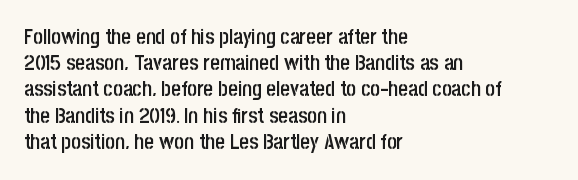
{"italic": "no", "bold": "semi", "underline": "no", "align": "left", "line_spacing": "normal", "line_spacing_ratio": 1.25, "letter_spacing": "normal", "letter_spacing_em": 0.0, "glyph_px": 21}
